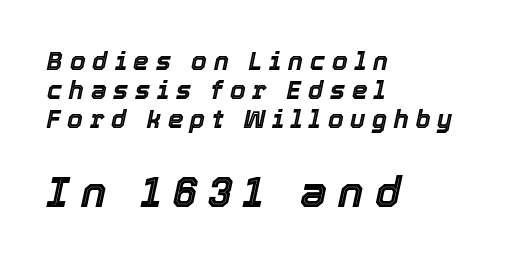
Q: Is the text italic (slanted)? A: Yes, it leans right by about 12 degrees.
Q: Is the text underlined? A: No.
Q: How is the paragraph aligned? A: Left-aligned.
Q: Is the spacing between letters normal or unusually wide? A: Unusually wide.
Q: Which block of text is set in a larger size, the first (top) or the second (bottom)? A: The second (bottom) one.
Q: Width (condensed, normal, or wide)? A: Normal.
Q: x-height? A: Medium.
Q: Monospaced? A: No.
